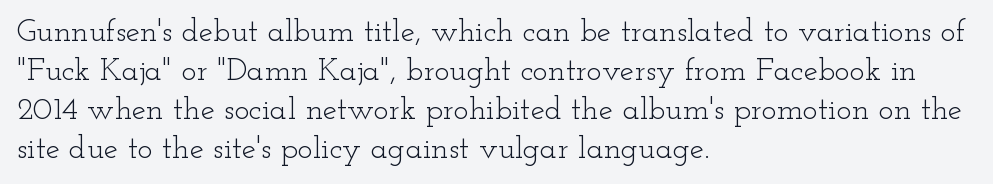
{"serif": "yes", "italic": "no", "bold": "no", "weight": "light", "width": "wide", "stroke_contrast": "low", "x_height": "small", "monospaced": "no", "underline": "no", "align": "left", "line_spacing_ratio": 1.22, "letter_spacing": "normal", "letter_spacing_em": 0.0, "glyph_px": 32}
